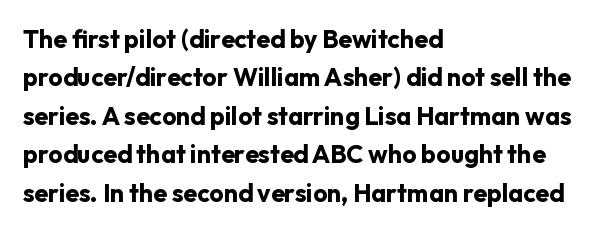
The image shows 25 px bold type, upright; set left-aligned, normal line spacing (1.54x), normal letter spacing, not underlined.
